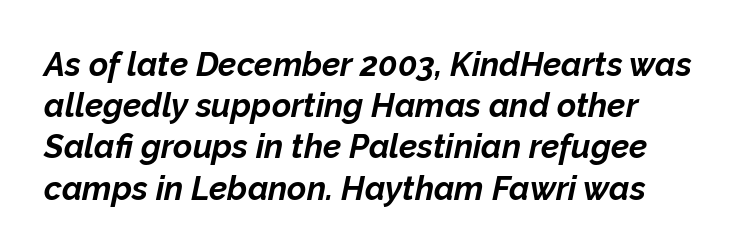
{"italic": "yes", "lean": "right", "slant_degrees": 12, "bold": "yes", "weight": "bold", "width": "normal", "stroke_contrast": "low", "x_height": "medium", "monospaced": "no", "underline": "no", "line_spacing": "normal", "line_spacing_ratio": 1.25, "letter_spacing": "normal", "letter_spacing_em": 0.0, "glyph_px": 33}
